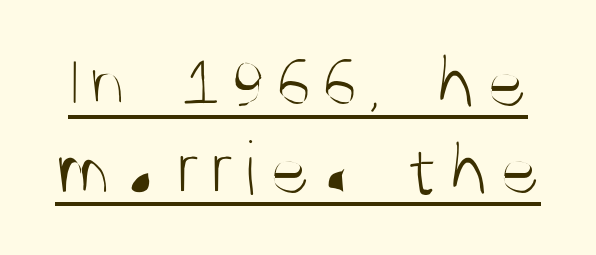
The image shows 78 px light, condensed sans-serif type, upright; set tight line spacing (1.12x), underlined; medium stroke contrast and a large x-height.
